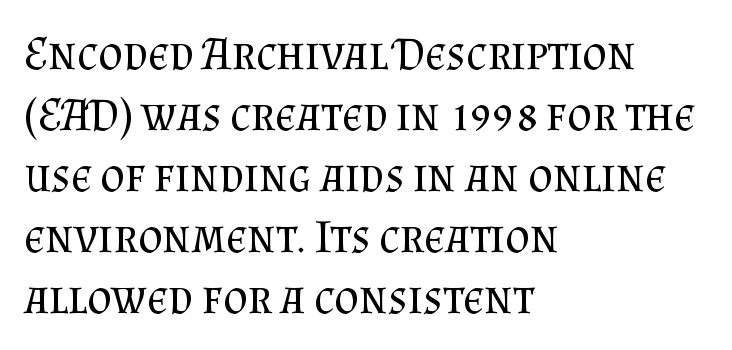
Q: Is the text bold? A: No.
Q: Is the text italic (slanted)? A: No, it is upright.
Q: Is the typeface a serif or a sans-serif typeface? A: Serif.
Q: Is the text underlined? A: No.
Q: How is the paragraph aligned? A: Left-aligned.
Q: Is the spacing between letters normal or unusually wide? A: Normal.
Q: Is the spacing between lines tight, normal or loose? A: Normal.
Q: Width (condensed, normal, or wide)? A: Normal.
Q: Stroke contrast? A: Medium.
Q: x-height? A: Small.
Q: Monospaced? A: No.
